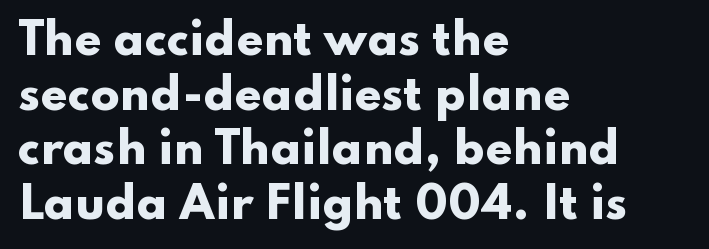
The image shows 43 px heavy, wide sans-serif type, upright; set left-aligned, normal line spacing (1.27x), normal letter spacing, not underlined; low stroke contrast and a small x-height.
